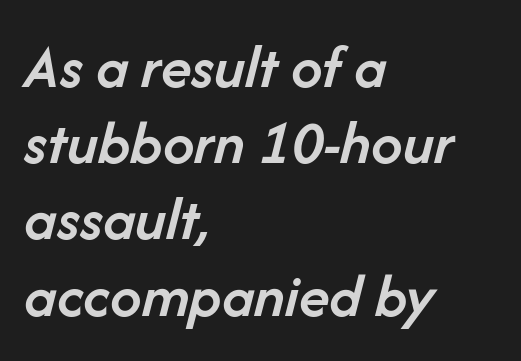
The image shows 63 px semibold type, italic (leaning right); set left-aligned, line spacing 1.21x, normal letter spacing, not underlined; low stroke contrast and a medium x-height.
